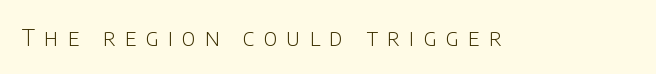
{"italic": "no", "bold": "no", "underline": "no", "letter_spacing": "wide", "letter_spacing_em": 0.39, "glyph_px": 23}
